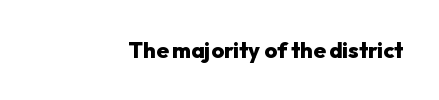
Q: Is the text bold? A: Yes.
Q: Is the text italic (slanted)? A: No, it is upright.
Q: Is the text underlined? A: No.
Q: How is the paragraph aligned? A: Right-aligned.
Q: Is the spacing between letters normal or unusually wide? A: Normal.
